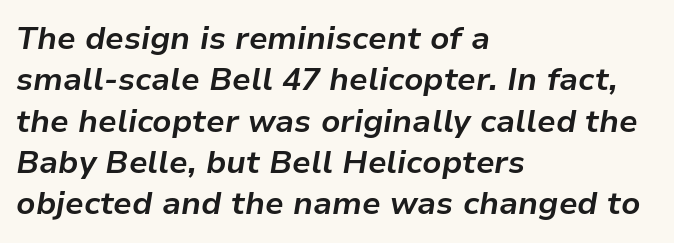
Q: Is the text bold? A: Yes.
Q: Is the text italic (slanted)? A: Yes, it leans right by about 9 degrees.
Q: Is the text underlined? A: No.
Q: How is the paragraph aligned? A: Left-aligned.
Q: Is the spacing between letters normal or unusually wide? A: Normal.
Q: Is the spacing between lines tight, normal or loose? A: Normal.
Q: Width (condensed, normal, or wide)? A: Normal.
Q: Stroke contrast? A: Low.
Q: x-height? A: Medium.
Q: Monospaced? A: No.
